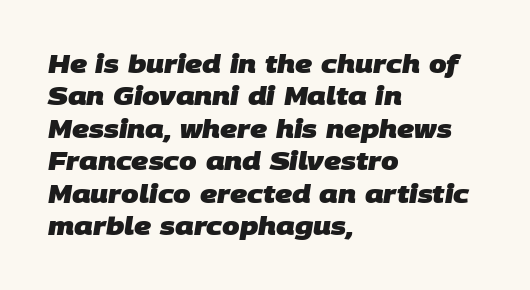
Reading down the column, the eye jumps a familiar distance to each next line. Descenders are the only things crossing below the line. Default kerning and tracking; the words read as compact shapes. Line starts are locked; line ends wander. Does the weight exceed regular? Yes, all the way to bold.
